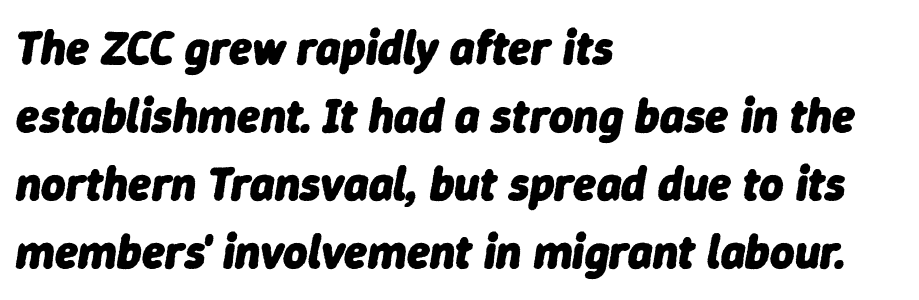
{"italic": "yes", "lean": "right", "slant_degrees": 9, "bold": "yes", "weight": "heavy", "width": "normal", "stroke_contrast": "low", "x_height": "medium", "monospaced": "no", "underline": "no", "align": "left", "line_spacing": "normal", "line_spacing_ratio": 1.45, "letter_spacing": "normal", "letter_spacing_em": 0.0, "glyph_px": 47}
